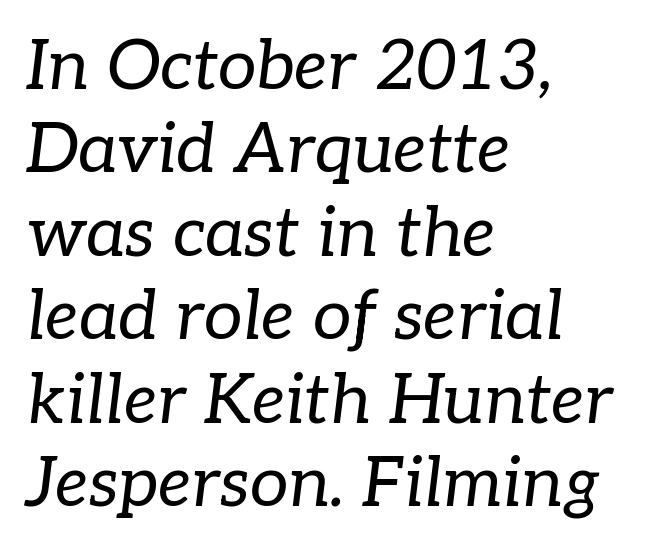
{"serif": "yes", "italic": "yes", "lean": "right", "slant_degrees": 7, "bold": "no", "weight": "regular", "width": "normal", "stroke_contrast": "low", "x_height": "medium", "monospaced": "no", "underline": "no", "align": "left", "line_spacing_ratio": 1.21, "letter_spacing": "normal", "letter_spacing_em": 0.0, "glyph_px": 69}
